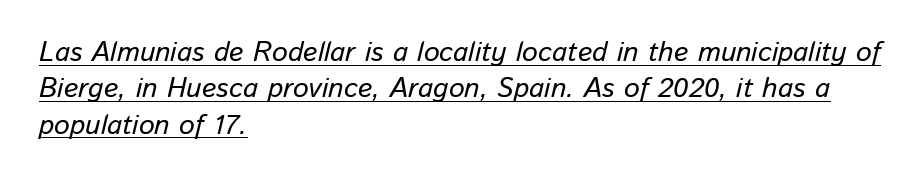
This sample uses plain, unmodified letter spacing. Decoration check: the copy is underlined. Is there much room between lines? A standard amount, neither cramped nor airy. Designer's note — italics engaged. Which margin do the lines hug? The left one — the right edge is uneven.
